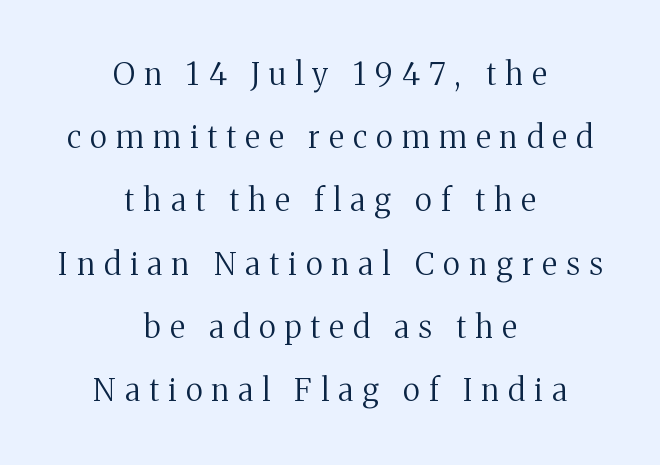
Q: Is the text bold? A: No.
Q: Is the text italic (slanted)? A: No, it is upright.
Q: Is the typeface a serif or a sans-serif typeface? A: Serif.
Q: Is the text underlined? A: No.
Q: How is the paragraph aligned? A: Centered.
Q: Is the spacing between letters normal or unusually wide? A: Unusually wide.
Q: Is the spacing between lines tight, normal or loose? A: Loose.
Q: Width (condensed, normal, or wide)? A: Normal.
Q: Stroke contrast? A: Medium.
Q: x-height? A: Medium.
Q: Monospaced? A: No.
